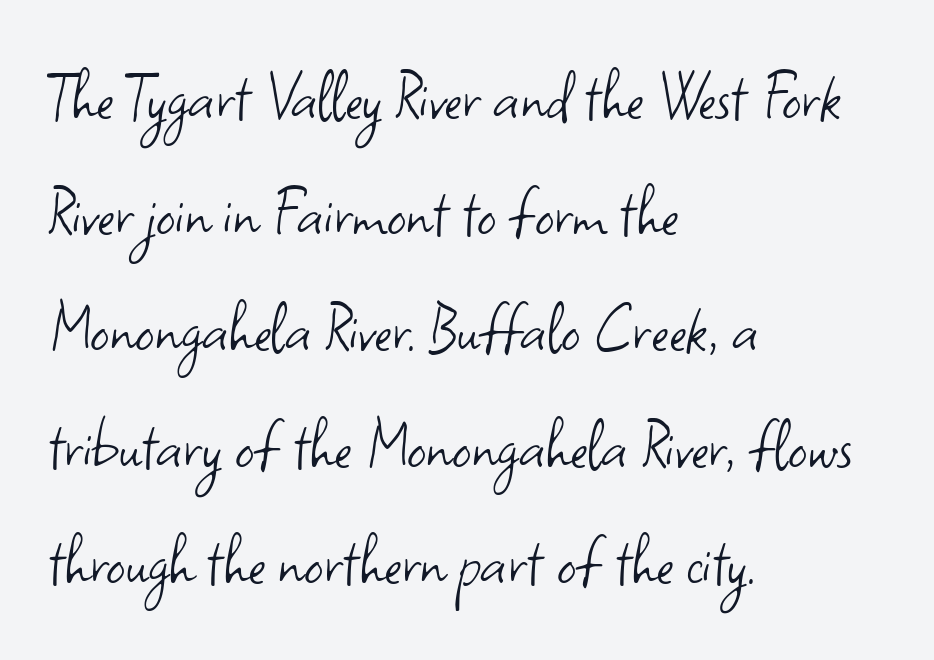
Note the varied advance widths — an 'i' is clearly narrower than an 'm'. Every row of glyphs begins at an identical x-position on the left. This sample keeps an unexceptional amount of space between lines. Anything drawn beneath the words? Only blank space.
